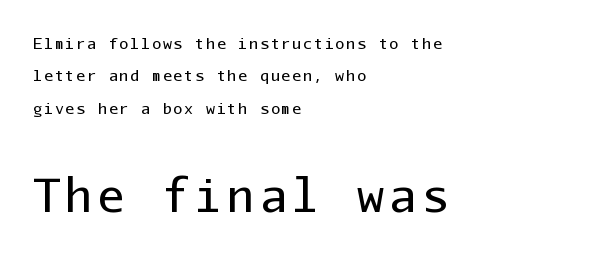
{"serif": "no", "italic": "no", "bold": "no", "weight": "regular", "width": "normal", "stroke_contrast": "low", "x_height": "medium", "monospaced": "yes", "underline": "no", "align": "left", "line_spacing": "loose", "line_spacing_ratio": 2.16, "larger_block": "second", "size_ratio": 3.0, "glyph_px": 45}
